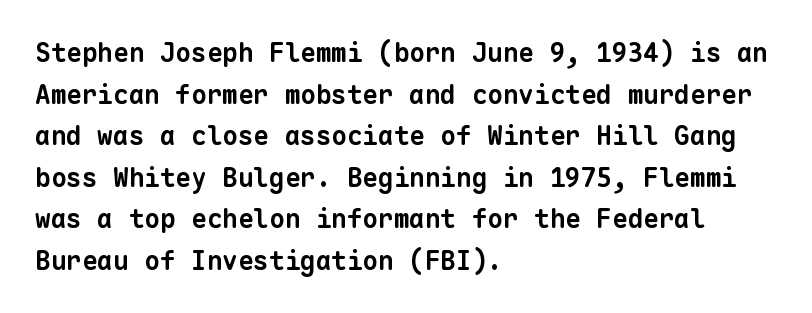
The lines in this sample share a left origin and differ only in where they stop. The font is running at its bold setting. Compared with typical body copy, the letter spacing here is the same. Horizontal bands of white between lines are of average thickness. Only glyphs here, with clear space below each row.
